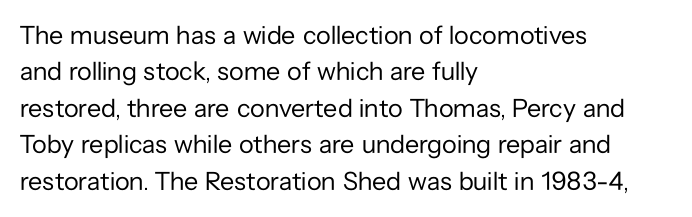
{"italic": "no", "bold": "no", "underline": "no", "align": "left", "line_spacing": "normal", "line_spacing_ratio": 1.4, "letter_spacing": "normal", "letter_spacing_em": 0.0, "glyph_px": 26}
